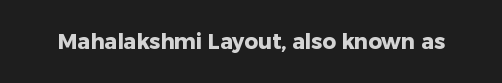
The letterforms sit shoulder to shoulder at normal distance. These lines were composed using upright roman letters. Check the space under the baseline: it is left empty. The sample has been set heavy, in full bold.
